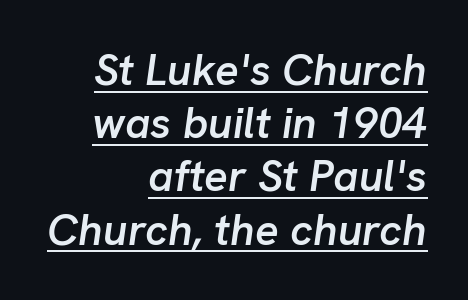
Q: Is the text bold? A: Semi-bold.
Q: Is the text italic (slanted)? A: Yes, it leans right by about 8 degrees.
Q: Is the text underlined? A: Yes.
Q: How is the paragraph aligned? A: Right-aligned.
Q: Is the spacing between letters normal or unusually wide? A: Normal.
Q: Width (condensed, normal, or wide)? A: Normal.
Q: Stroke contrast? A: Low.
Q: x-height? A: Medium.
Q: Monospaced? A: No.
